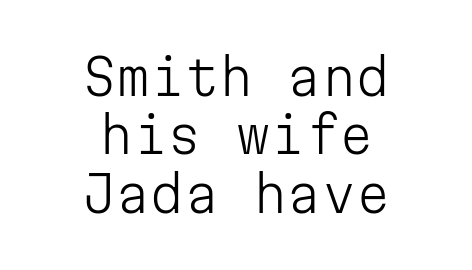
{"serif": "no", "italic": "no", "bold": "no", "weight": "light", "width": "normal", "stroke_contrast": "low", "x_height": "medium", "monospaced": "yes", "underline": "no", "align": "center", "line_spacing_ratio": 1.19, "letter_spacing": "normal", "letter_spacing_em": 0.0, "glyph_px": 49}
